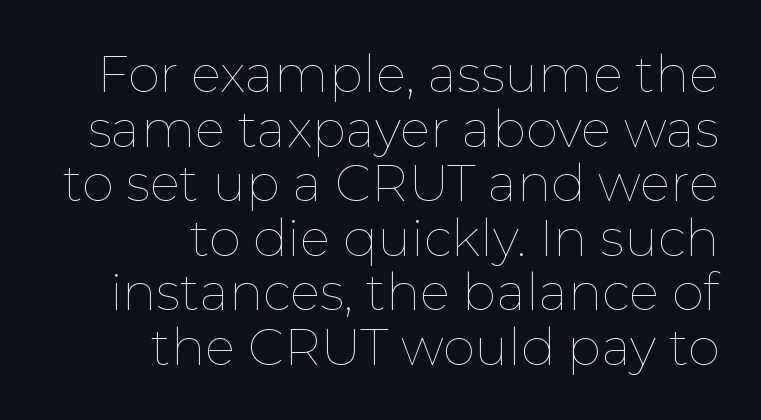
{"italic": "no", "bold": "no", "weight": "thin", "width": "normal", "stroke_contrast": "low", "x_height": "medium", "monospaced": "no", "underline": "no", "align": "right", "line_spacing": "tight", "line_spacing_ratio": 1.07, "letter_spacing": "normal", "letter_spacing_em": 0.0, "glyph_px": 51}
